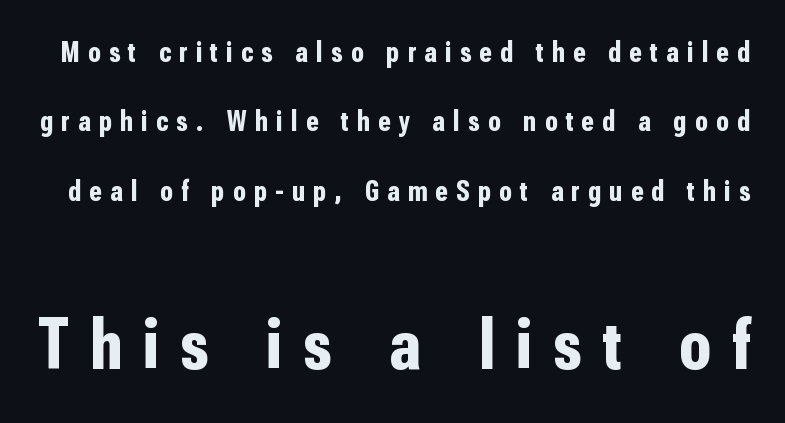
A typesetter would call this heavily tracked-out type. Nothing sits at the stroke ends, so this counts as sans-serif. Any mark beneath the type? The region is blank. The rendering uses natural spacing where letterforms have individual widths. Reading down the column, the eye jumps a long way to each next line.
